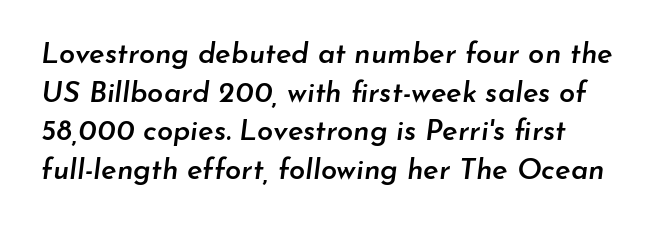
The image shows 29 px semibold type, italic (leaning right); set normal line spacing (1.33x), normal letter spacing, not underlined; low stroke contrast and a small x-height.
